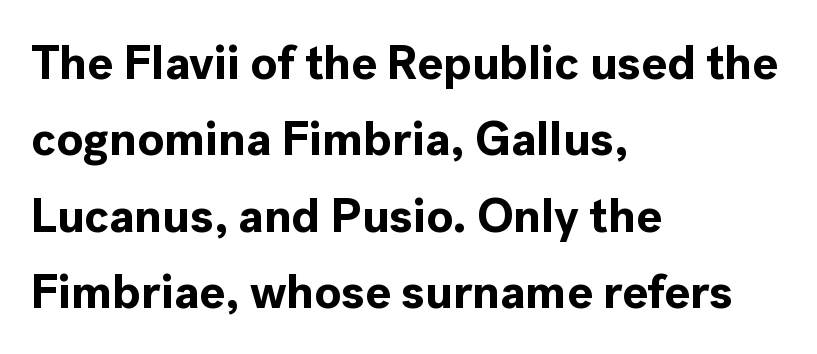
The image shows 48 px bold sans-serif type, upright; set left-aligned, normal line spacing (1.59x), normal letter spacing, not underlined; a medium x-height.
